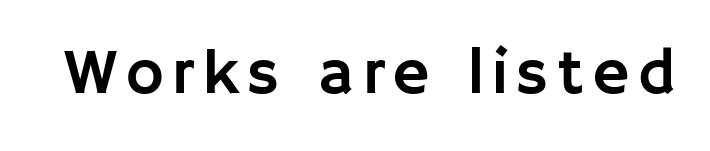
The letters advance in unequal steps, a hallmark of proportional type. Only glyphs here, with clear space below each row. Every character sits straight up, as roman type does. Note: no serifs on the glyphs.
